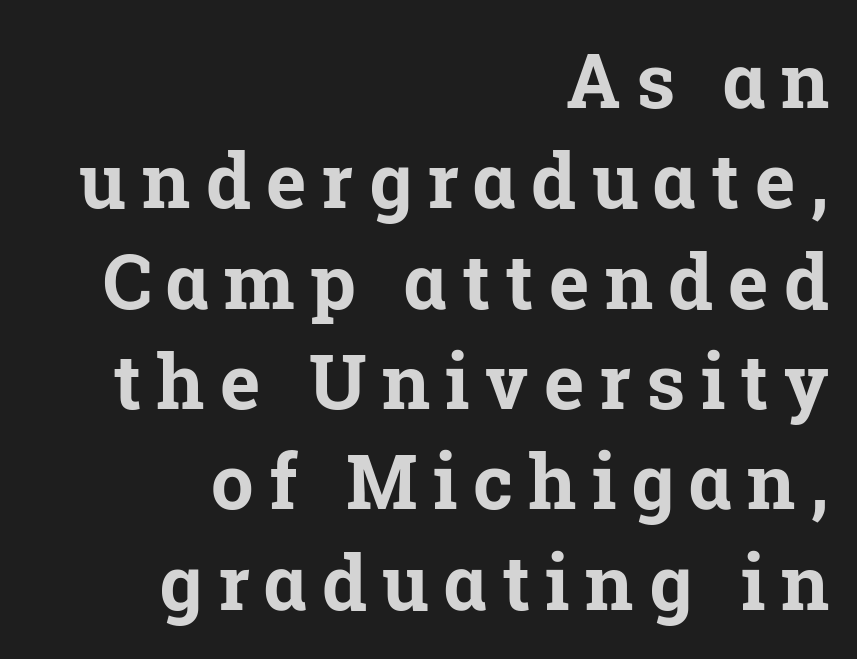
The image shows 76 px bold serif type, upright; set right-aligned, normal line spacing (1.32x), unusually wide letter spacing (+0.2 em), not underlined; low stroke contrast and a medium x-height.
